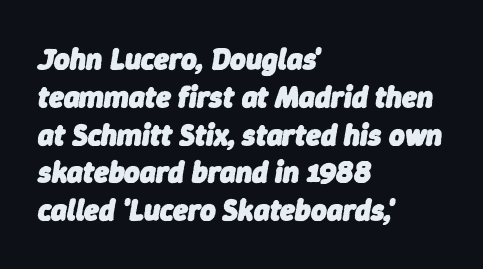
Spacing verdict: proportional, widths tailored to each character. Horizontal bands of white between lines are of average thickness. Tall strokes in this sample are angled rather than plumb. Decoration check: the copy has no underline.
